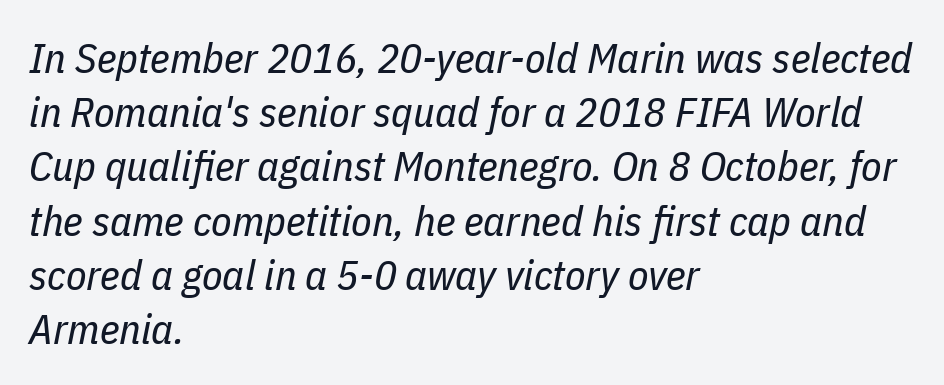
The rag falls on the right side of this text block. Heaviness? Minimal to ordinary, like unemphasized prose. You can tell it's italic because the verticals aren't actually vertical. Line spacing here is normal. Quick note: underline off.
